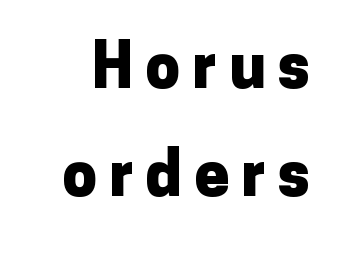
Q: Is the text bold? A: Yes.
Q: Is the text italic (slanted)? A: No, it is upright.
Q: Is the typeface a serif or a sans-serif typeface? A: Sans-serif.
Q: Is the text underlined? A: No.
Q: Width (condensed, normal, or wide)? A: Normal.
Q: Stroke contrast? A: Low.
Q: x-height? A: Medium.
Q: Monospaced? A: No.
